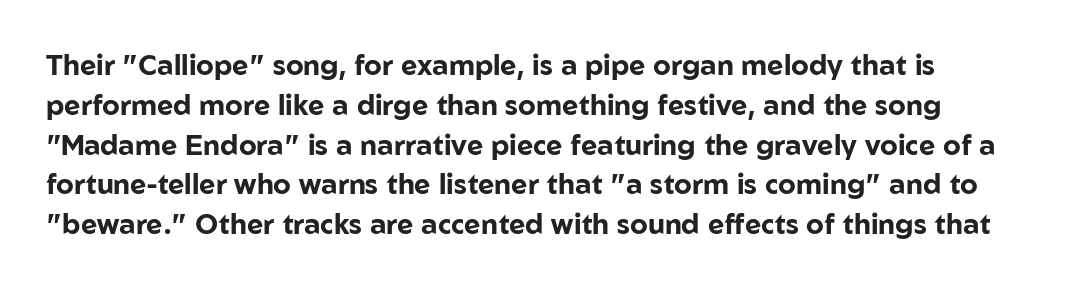
Q: Is the text bold? A: Yes.
Q: Is the text italic (slanted)? A: No, it is upright.
Q: Is the typeface a serif or a sans-serif typeface? A: Sans-serif.
Q: Is the text underlined? A: No.
Q: Is the spacing between letters normal or unusually wide? A: Normal.
Q: Is the spacing between lines tight, normal or loose? A: Normal.
Q: Width (condensed, normal, or wide)? A: Normal.
Q: Stroke contrast? A: Low.
Q: x-height? A: Medium.
Q: Monospaced? A: No.
